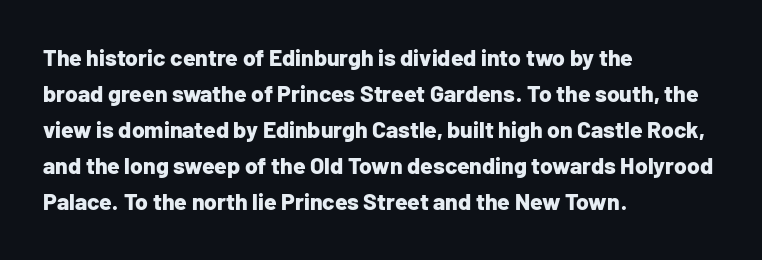
The image shows 23 px bold type, upright; set left-aligned, normal line spacing (1.57x), normal letter spacing, not underlined.
